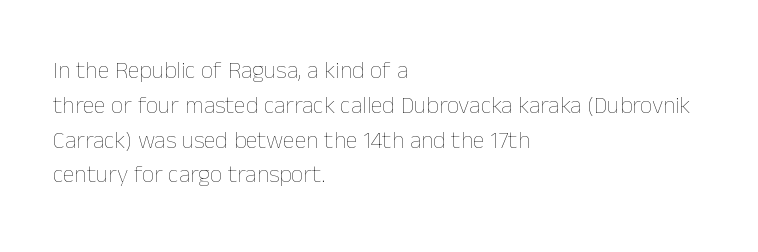
The image shows 24 px text type, upright; set left-aligned, normal line spacing (1.45x), normal letter spacing, not underlined.
